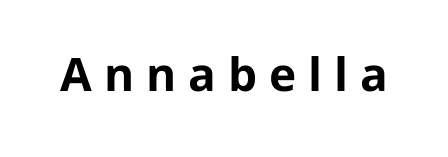
The rendering shows plain stroke endings on the letterforms — a sans-serif design. Letter spacing: wide. Quick note: underline off. Every character sits straight up, as roman type does. Is this a fixed-width face? No — the glyphs have proportional, varying widths. Students, this is bold: see how much ink each stroke carries.
